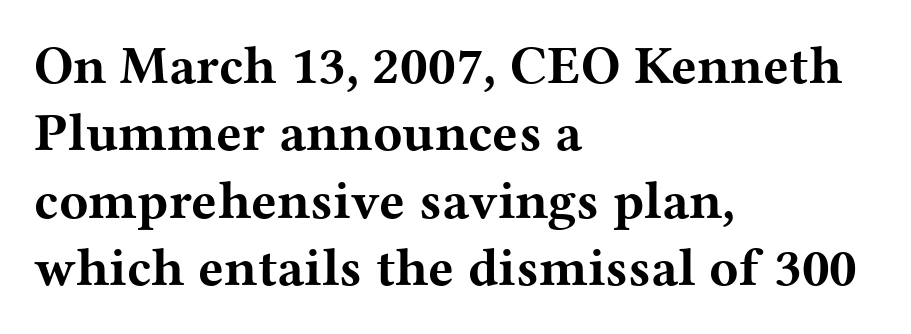
The image shows 54 px bold, wide serif type, upright; set left-aligned, normal line spacing (1.25x), normal letter spacing, not underlined; medium stroke contrast and a medium x-height.
